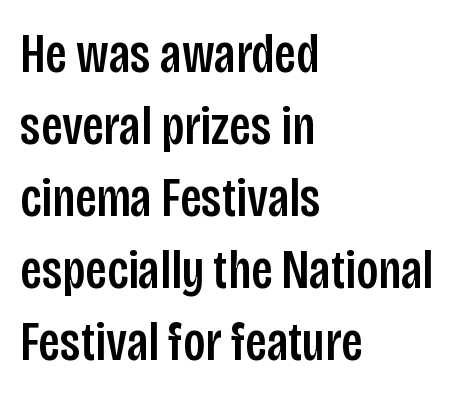
The image shows 55 px condensed sans-serif type, upright; set left-aligned, normal line spacing (1.31x), normal letter spacing, not underlined; low stroke contrast and a large x-height.
